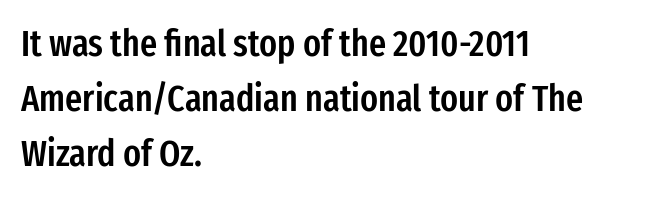
{"serif": "no", "italic": "no", "bold": "semi", "weight": "semibold", "width": "condensed", "stroke_contrast": "low", "x_height": "medium", "monospaced": "no", "underline": "no", "align": "left", "line_spacing": "normal", "line_spacing_ratio": 1.49, "letter_spacing": "normal", "letter_spacing_em": 0.0, "glyph_px": 37}
